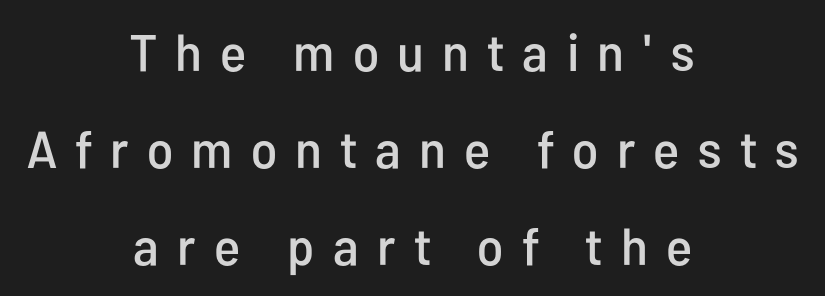
{"serif": "no", "italic": "no", "width": "condensed", "stroke_contrast": "low", "x_height": "medium", "monospaced": "no", "underline": "no", "align": "center", "line_spacing_ratio": 1.87, "letter_spacing": "wide", "letter_spacing_em": 0.35, "glyph_px": 52}
